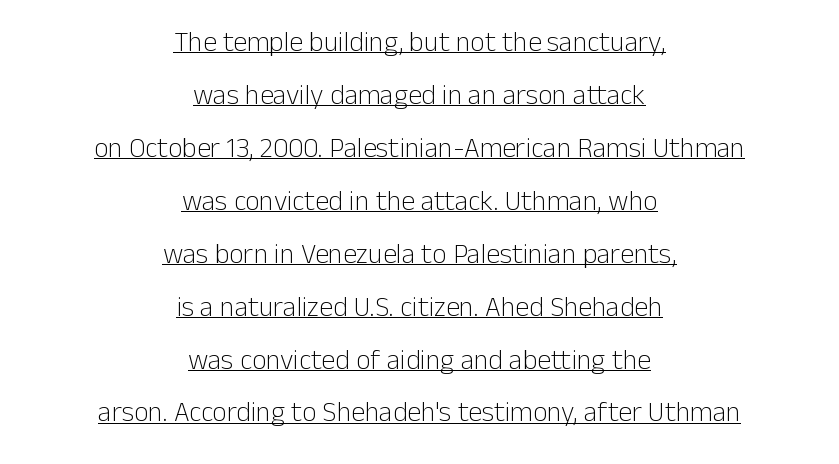
Q: Is the text bold? A: No.
Q: Is the text italic (slanted)? A: No, it is upright.
Q: Is the typeface a serif or a sans-serif typeface? A: Sans-serif.
Q: Is the text underlined? A: Yes.
Q: How is the paragraph aligned? A: Centered.
Q: Is the spacing between letters normal or unusually wide? A: Normal.
Q: Width (condensed, normal, or wide)? A: Normal.
Q: Stroke contrast? A: Low.
Q: x-height? A: Medium.
Q: Monospaced? A: No.
